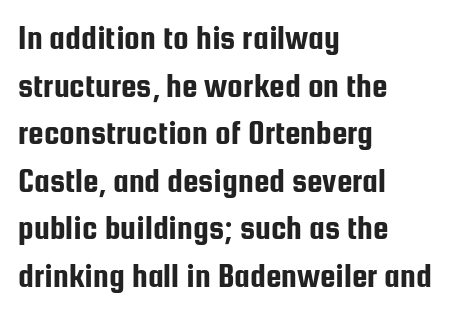
{"serif": "no", "italic": "no", "width": "condensed", "stroke_contrast": "low", "x_height": "medium", "monospaced": "no", "underline": "no", "align": "left", "line_spacing": "normal", "line_spacing_ratio": 1.36, "letter_spacing": "normal", "letter_spacing_em": 0.0, "glyph_px": 35}
